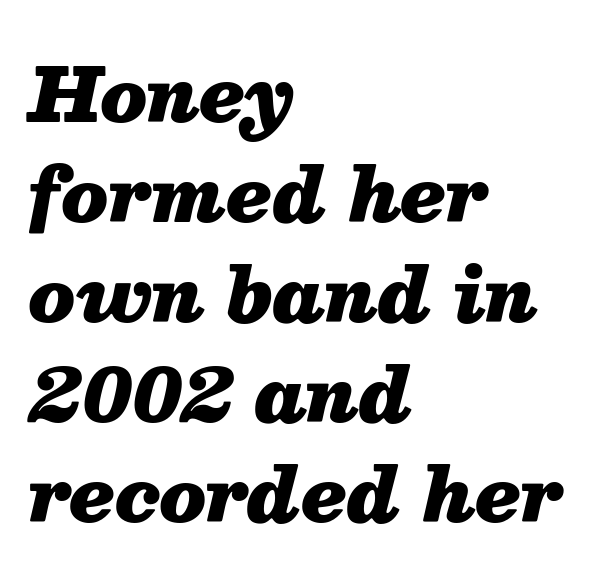
Thick stems and heavy bowls — unmistakably bold. The whole block is typeset with a tilt. The passage shown is typed in a proportional face where columns would drift. Does the copy run flush right? No — it runs flush left.
